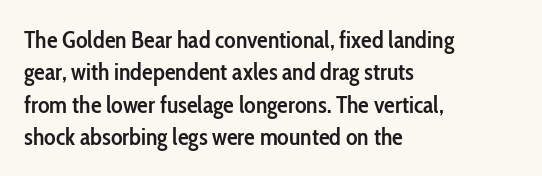
Q: Is the text bold? A: Semi-bold.
Q: Is the text italic (slanted)? A: No, it is upright.
Q: Is the text underlined? A: No.
Q: How is the paragraph aligned? A: Left-aligned.
Q: Is the spacing between letters normal or unusually wide? A: Normal.
Q: Is the spacing between lines tight, normal or loose? A: Normal.
